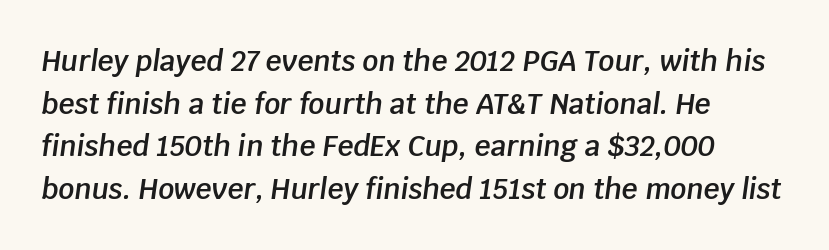
Is this a fixed-width face? No — the glyphs have proportional, varying widths. The type is set solid horizontally, with unmodified tracking. The passage shown leans; its letterforms are oblique. Typesetter's note: demi weight, one step under bold. This rendering features lettering with no underline. Is there much room between lines? A standard amount, neither cramped nor airy.
